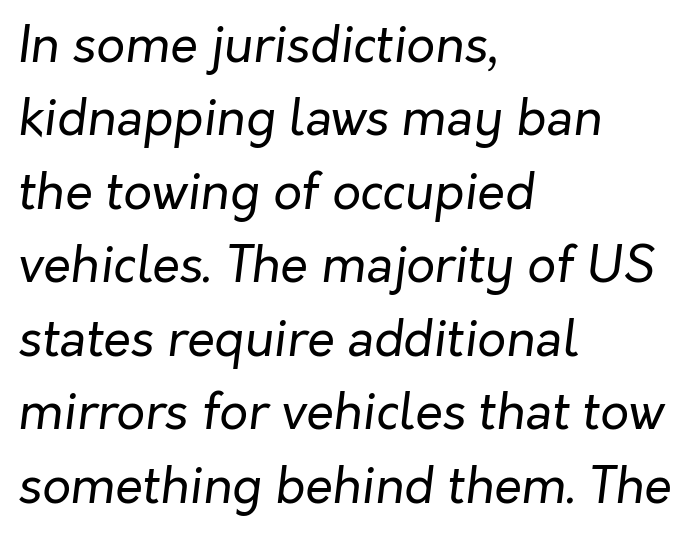
Vertically, the passage feels balanced, rows spaced as you'd expect. Think of a printed novel: that variable character pitch is what you see here. The words here are not underlined. The rendering applies a slant to the glyphs. On a weight scale, this lands at 450 or below.
